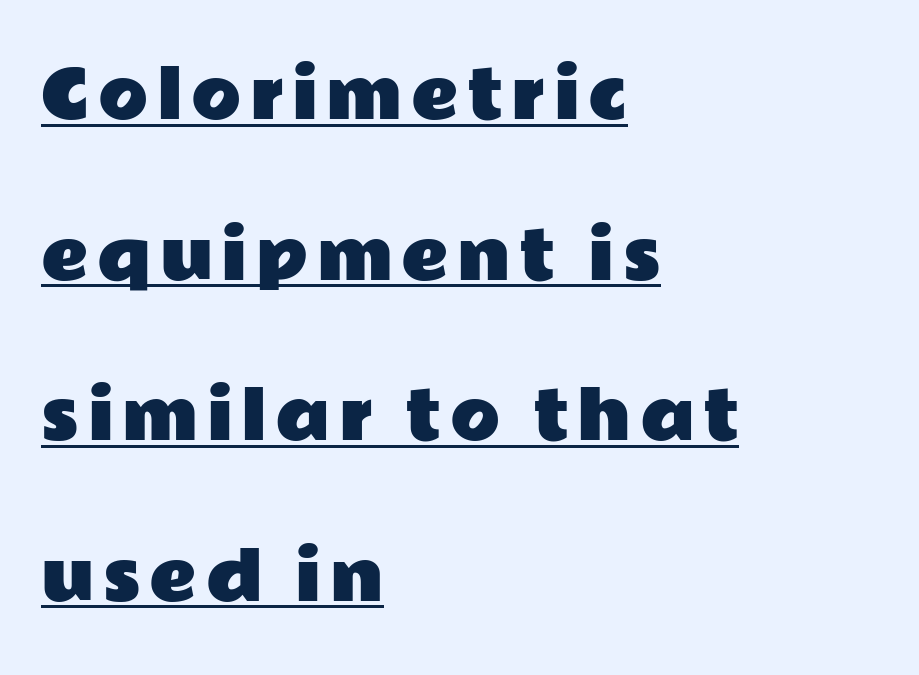
Q: Is the text italic (slanted)? A: No, it is upright.
Q: Is the typeface a serif or a sans-serif typeface? A: Sans-serif.
Q: Is the text underlined? A: Yes.
Q: How is the paragraph aligned? A: Left-aligned.
Q: Is the spacing between lines tight, normal or loose? A: Loose.
Q: Width (condensed, normal, or wide)? A: Wide.
Q: Stroke contrast? A: Low.
Q: x-height? A: Medium.
Q: Monospaced? A: No.
